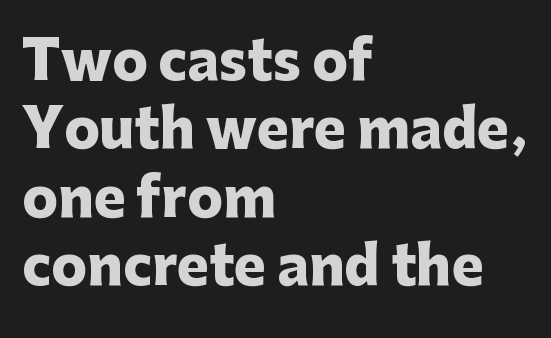
The image shows 53 px heavy sans-serif type, upright; set left-aligned, normal line spacing (1.29x), normal letter spacing, not underlined; low stroke contrast and a medium x-height.
